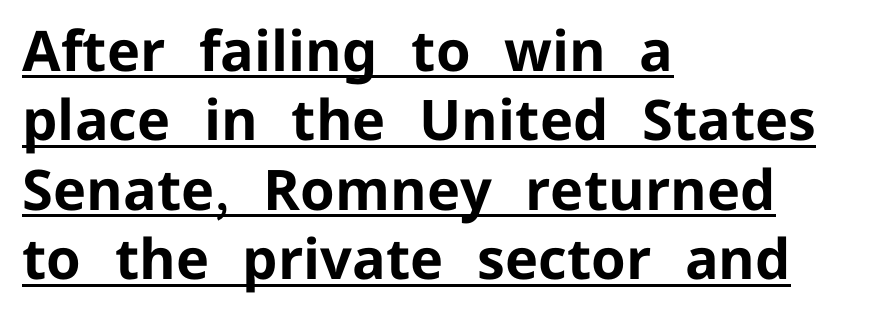
{"serif": "no", "italic": "no", "bold": "yes", "weight": "bold", "width": "normal", "stroke_contrast": "low", "x_height": "medium", "monospaced": "no", "underline": "yes", "align": "left", "line_spacing_ratio": 1.24, "letter_spacing": "normal", "letter_spacing_em": 0.0, "glyph_px": 56}
